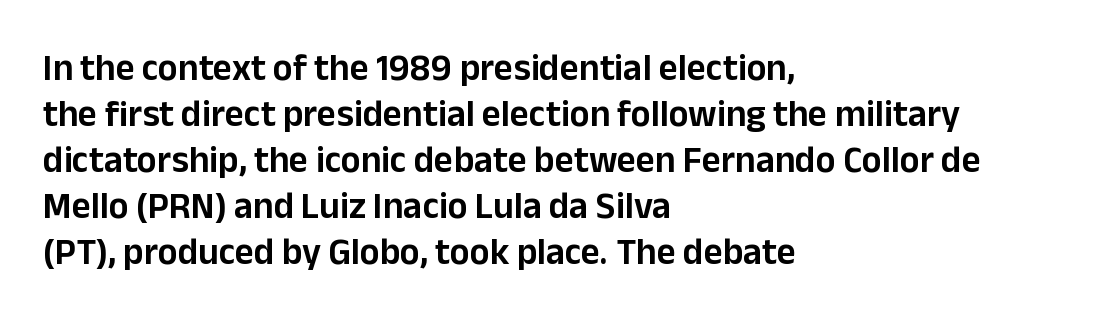
{"serif": "no", "italic": "no", "width": "normal", "stroke_contrast": "low", "x_height": "medium", "monospaced": "no", "underline": "no", "align": "left", "line_spacing_ratio": 1.24, "letter_spacing": "normal", "letter_spacing_em": 0.0, "glyph_px": 37}
